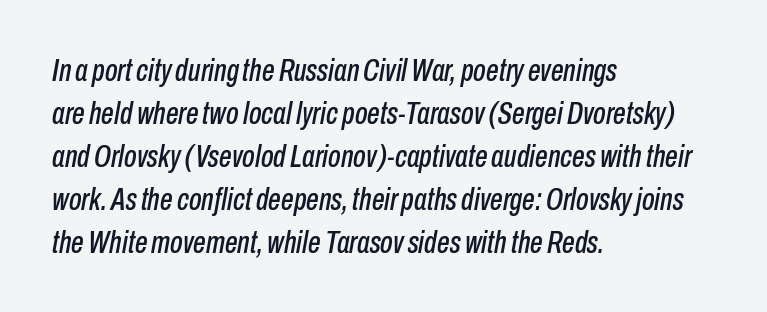
Q: Is the text italic (slanted)? A: Yes, it leans right by about 10 degrees.
Q: Is the text underlined? A: No.
Q: How is the paragraph aligned? A: Left-aligned.
Q: Is the spacing between letters normal or unusually wide? A: Normal.
Q: Is the spacing between lines tight, normal or loose? A: Normal.
Q: Width (condensed, normal, or wide)? A: Condensed.
Q: Stroke contrast? A: Low.
Q: x-height? A: Medium.
Q: Monospaced? A: No.
